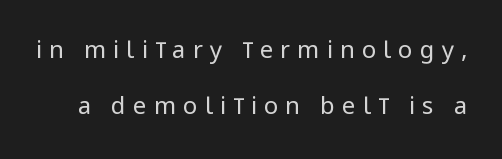
{"italic": "no", "bold": "no", "underline": "no", "line_spacing": "loose", "line_spacing_ratio": 2.32, "letter_spacing": "wide", "letter_spacing_em": 0.29, "glyph_px": 24}
